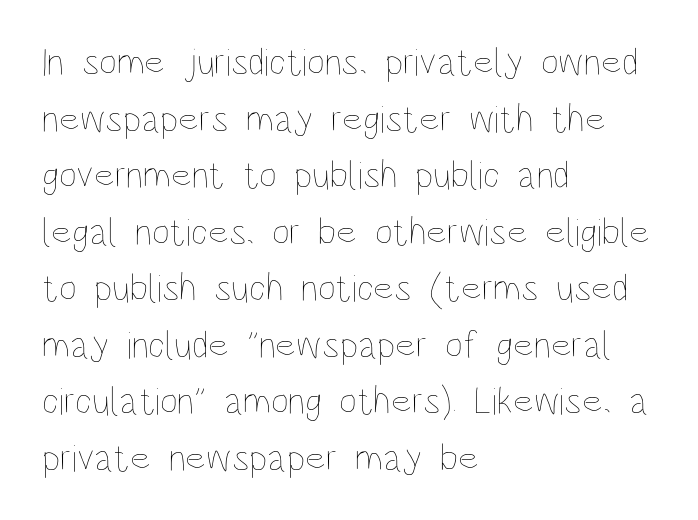
{"italic": "no", "bold": "no", "weight": "thin", "width": "condensed", "stroke_contrast": "low", "x_height": "large", "monospaced": "no", "underline": "no", "align": "left", "line_spacing": "normal", "line_spacing_ratio": 1.45, "letter_spacing": "normal", "letter_spacing_em": 0.0, "glyph_px": 39}
